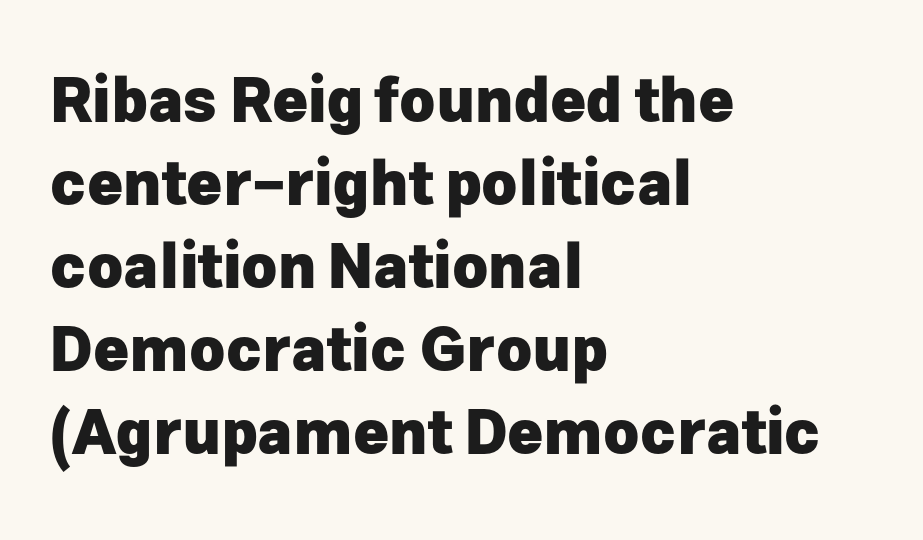
Where is the straight margin? On the left. The space beneath each line is pristine and unruled. Rows of type keep a routine distance in the vertical direction. A sans-serif font was chosen for this passage.
